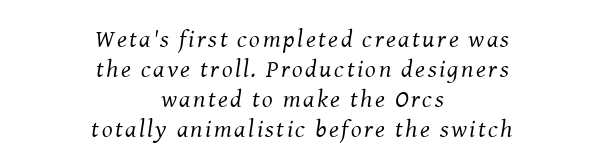
Q: Is the text bold? A: No.
Q: Is the text italic (slanted)? A: Yes, it leans right by about 8 degrees.
Q: Is the text underlined? A: No.
Q: How is the paragraph aligned? A: Centered.
